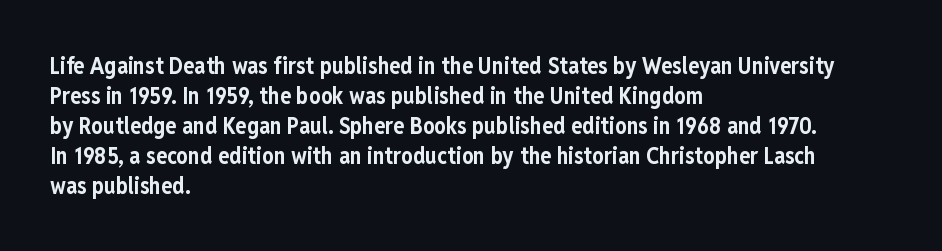
The image shows 23 px bold type, upright; set left-aligned, normal line spacing (1.3x), normal letter spacing, not underlined.
